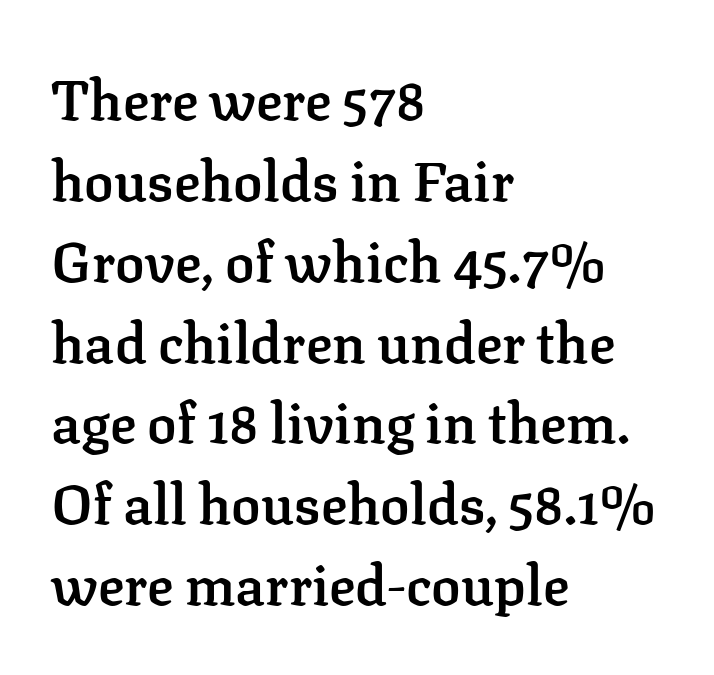
Successive baselines arrive at the customary interval. In terms of weight, the rendering is demibold, just under bold. Quick note: underline off. Observe the ordinary spacing: letters are neighbours, not strangers. You could not count columns in this text — the font is proportionally spaced.
